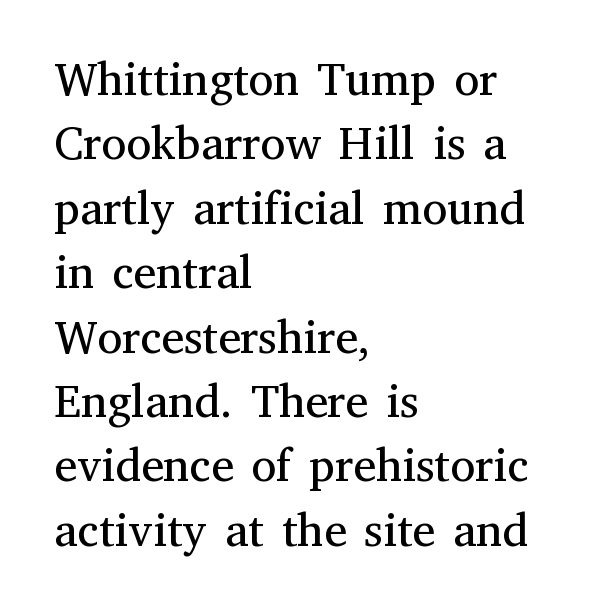
The type family on display is of the serif kind. Clear beneath every line of the passage. Words appear dense and cohesive because spacing is normal. On a weight scale, this lands at 450 or below.
